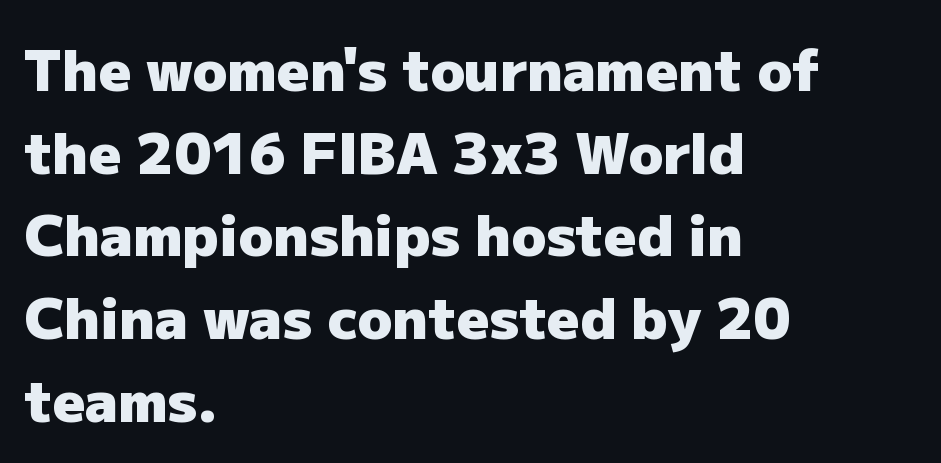
The designer went with a sans here, leaving each stem footless. Alignment: flush left. The letters stand straight up with perfectly vertical stems. A normal amount of white space separates one row of letters from the next. The tracking reads as untouched default to a designer's eye. Note the varied advance widths — an 'i' is clearly narrower than an 'm'.
